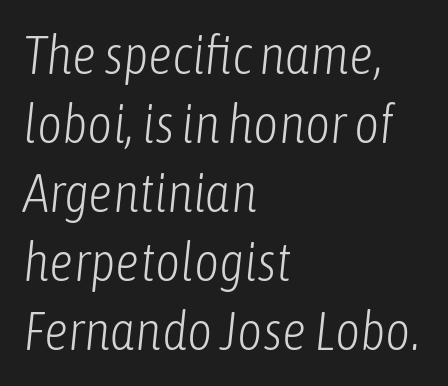
{"italic": "yes", "lean": "right", "slant_degrees": 6, "bold": "no", "weight": "light", "width": "condensed", "stroke_contrast": "low", "x_height": "medium", "monospaced": "no", "underline": "no", "align": "left", "line_spacing": "normal", "line_spacing_ratio": 1.28, "letter_spacing": "normal", "letter_spacing_em": 0.0, "glyph_px": 54}
